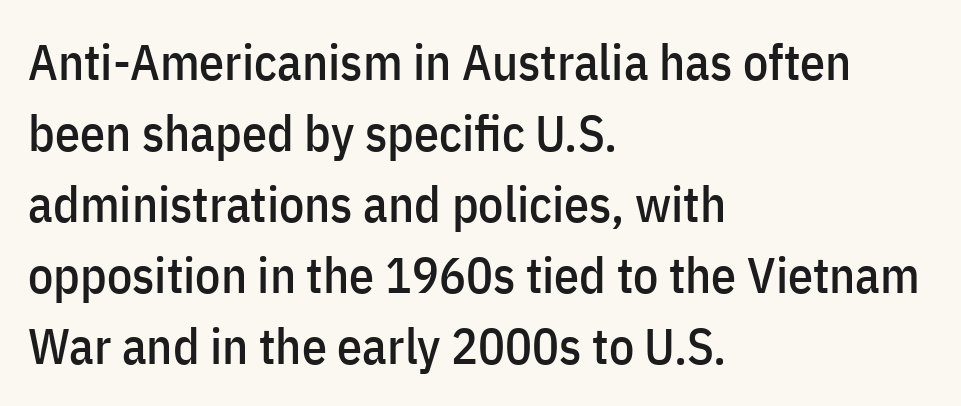
The image shows 50 px condensed sans-serif type, upright; set left-aligned, normal line spacing (1.42x), normal letter spacing, not underlined; low stroke contrast and a medium x-height.
